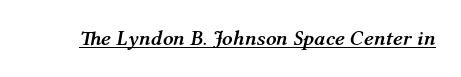
The image shows 21 px bold type, italic (leaning right); set normal letter spacing, underlined.
